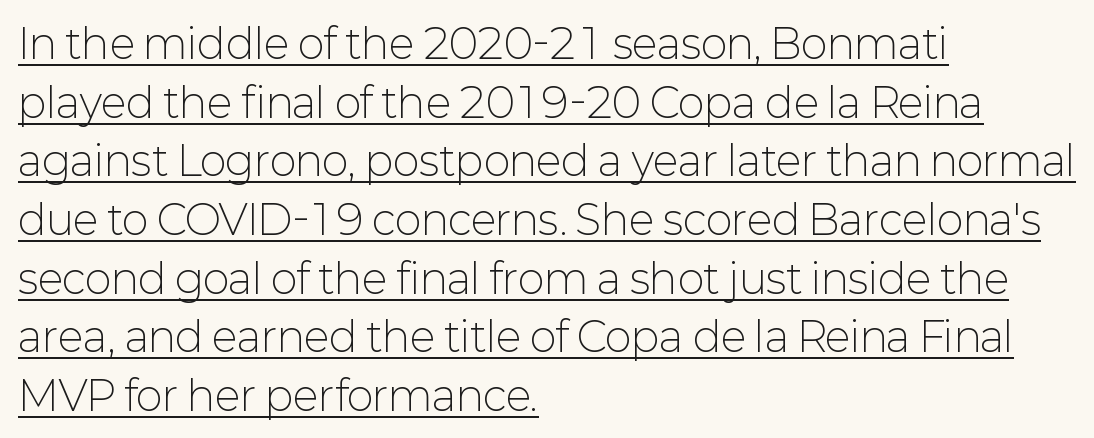
Unlike italic type, these characters show no tilt at all. Think of a printed novel: that variable character pitch is what you see here. In terms of letterspacing, this is plain default setting. Horizontal alignment here is leftward, the default for most running prose.
